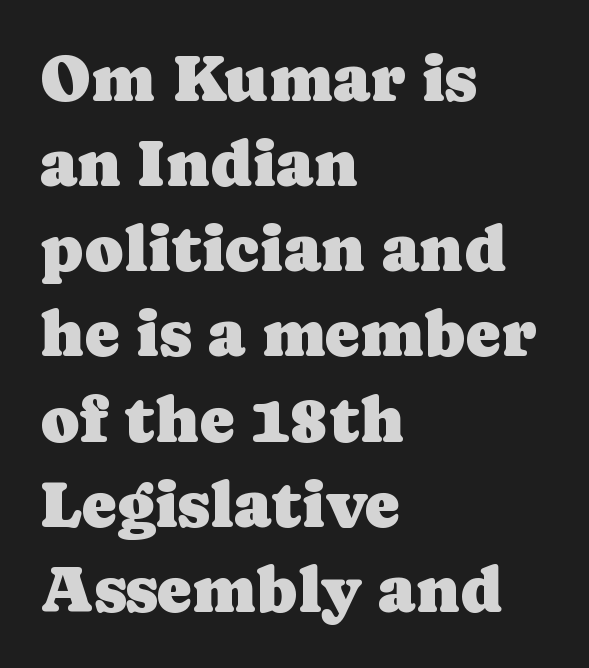
Q: Is the text italic (slanted)? A: No, it is upright.
Q: Is the typeface a serif or a sans-serif typeface? A: Serif.
Q: Is the text underlined? A: No.
Q: How is the paragraph aligned? A: Left-aligned.
Q: Is the spacing between letters normal or unusually wide? A: Normal.
Q: Is the spacing between lines tight, normal or loose? A: Normal.
Q: Width (condensed, normal, or wide)? A: Normal.
Q: Stroke contrast? A: Low.
Q: x-height? A: Medium.
Q: Monospaced? A: No.
